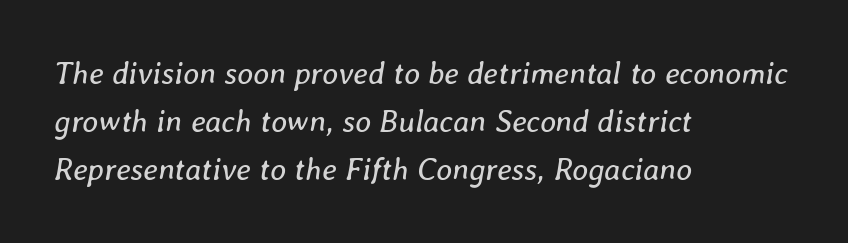
Descender tails drop into unmarked territory. Vertically, the passage feels balanced, rows spaced as you'd expect. These lines stack with their left ends in a neat column. Does the lettering tilt? It does — this is italic.
